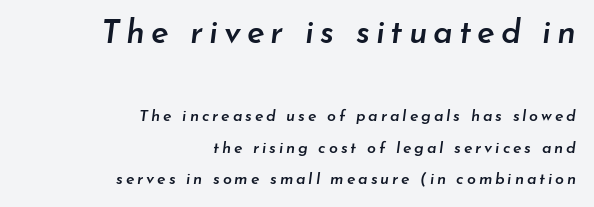
Q: Is the text bold? A: Semi-bold.
Q: Is the text italic (slanted)? A: Yes, it leans right by about 7 degrees.
Q: Is the text underlined? A: No.
Q: How is the paragraph aligned? A: Right-aligned.
Q: Is the spacing between lines tight, normal or loose? A: Loose.
Q: Which block of text is set in a larger size, the first (top) or the second (bottom)? A: The first (top) one.
Q: Width (condensed, normal, or wide)? A: Normal.
Q: Stroke contrast? A: Low.
Q: x-height? A: Small.
Q: Monospaced? A: No.
